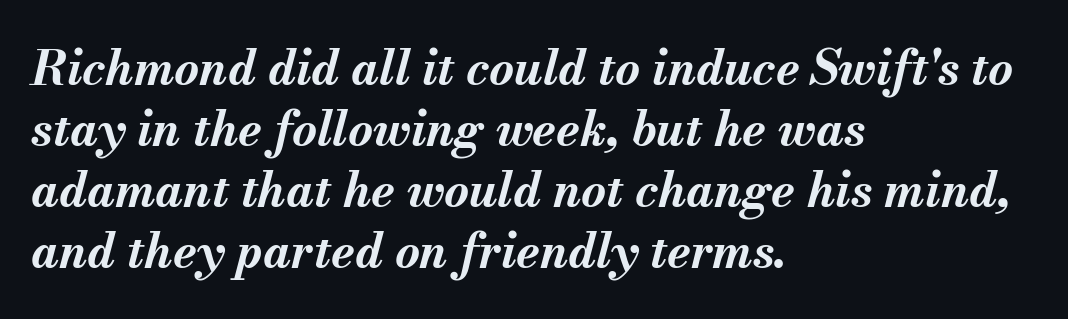
The letterforms sit shoulder to shoulder at normal distance. The baseline area is clear. On the weight axis this lands at bold, roughly 700. Each line starts at the same left margin while the right side varies.
